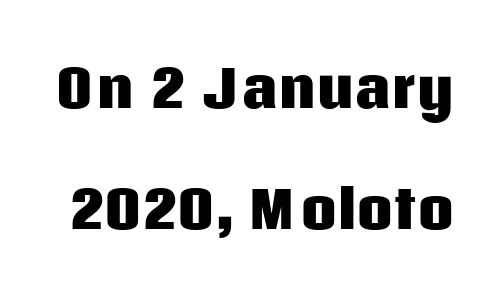
Bold? Absolutely — the strokes are thick and heavy. Here the designer chose a conventional face with non-uniform glyph widths. Baseline-to-baseline distance is far greater than the letter height. To sum up the face: it is a sans, with no serifs.
